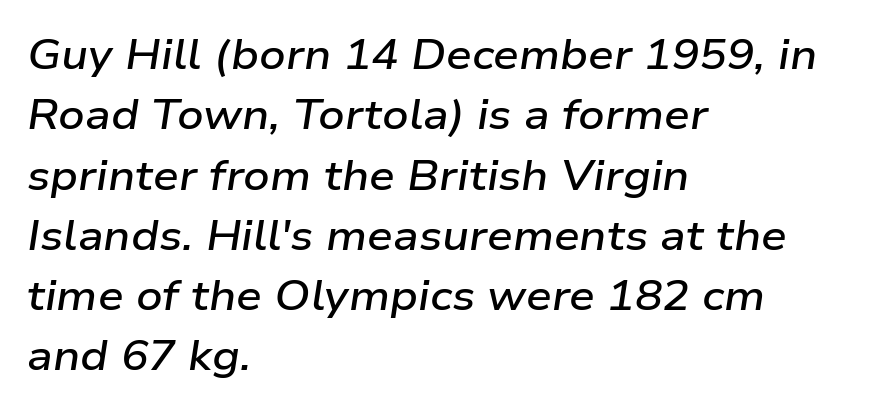
The face used here has a pronounced slope to its letters. These lines are rendered in a variable-pitch font. The horizontal fit of the characters is conventional and even. The vertical gap from one line to the next is medium. Line beginnings align vertically; line endings do not.
